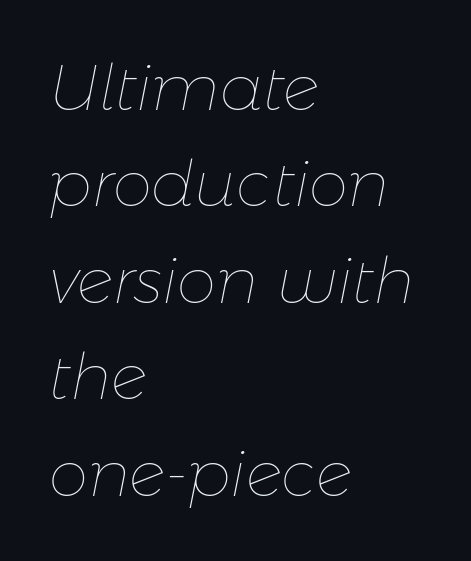
{"italic": "yes", "lean": "right", "slant_degrees": 11, "bold": "no", "weight": "thin", "width": "normal", "stroke_contrast": "low", "x_height": "medium", "monospaced": "no", "underline": "no", "align": "left", "line_spacing": "normal", "line_spacing_ratio": 1.53, "letter_spacing": "normal", "letter_spacing_em": 0.0, "glyph_px": 63}
